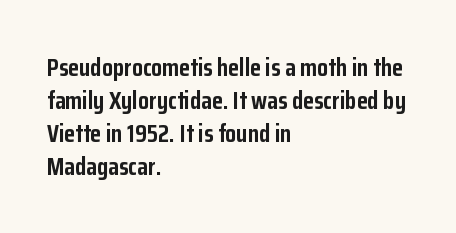
{"italic": "no", "bold": "yes", "underline": "no", "align": "left", "line_spacing": "normal", "line_spacing_ratio": 1.32, "letter_spacing": "normal", "letter_spacing_em": 0.0, "glyph_px": 25}
